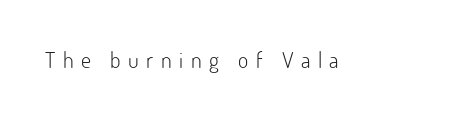
The image shows 22 px text type, upright; set unusually wide letter spacing (+0.34 em), not underlined.
